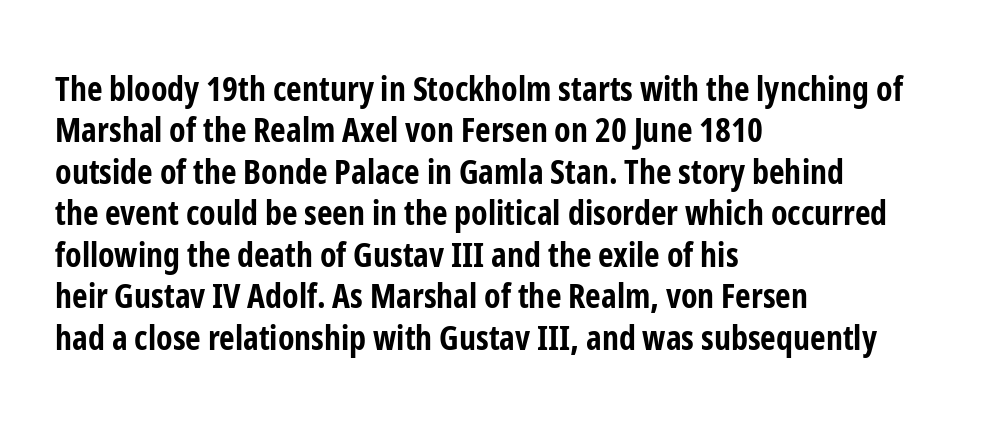
Quick note: not italic, upright. Each word holds together tightly as a unit, with standard inter-letter gaps. These lines are rendered in a variable-pitch font. Line starts are locked; line ends wander. Stroke terminals: plain, sans-serif.
